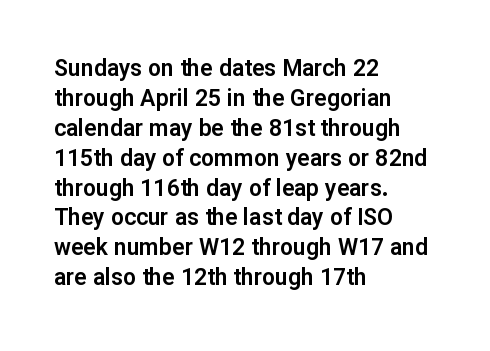
Q: Is the text italic (slanted)? A: No, it is upright.
Q: Is the text underlined? A: No.
Q: How is the paragraph aligned? A: Left-aligned.
Q: Is the spacing between letters normal or unusually wide? A: Normal.
Q: Is the spacing between lines tight, normal or loose? A: Normal.
